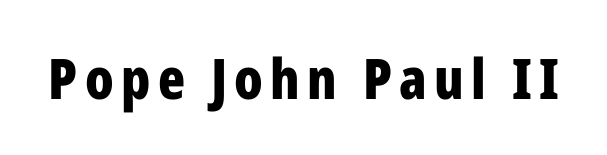
{"serif": "no", "italic": "no", "bold": "yes", "weight": "bold", "width": "condensed", "stroke_contrast": "low", "x_height": "medium", "monospaced": "no", "underline": "no", "glyph_px": 56}
